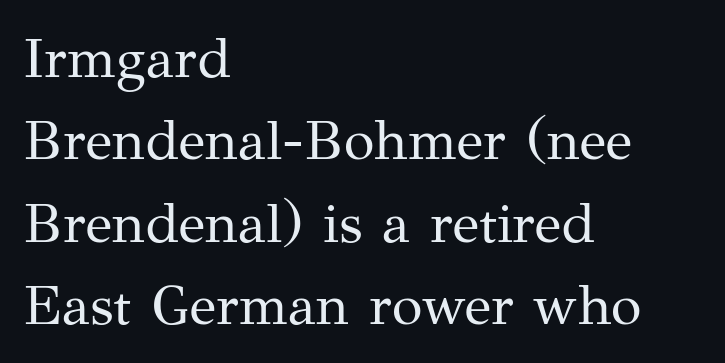
{"serif": "yes", "italic": "no", "bold": "no", "weight": "regular", "width": "normal", "stroke_contrast": "medium", "x_height": "medium", "monospaced": "no", "underline": "no", "align": "left", "line_spacing": "normal", "line_spacing_ratio": 1.47, "letter_spacing": "normal", "letter_spacing_em": 0.0, "glyph_px": 56}
